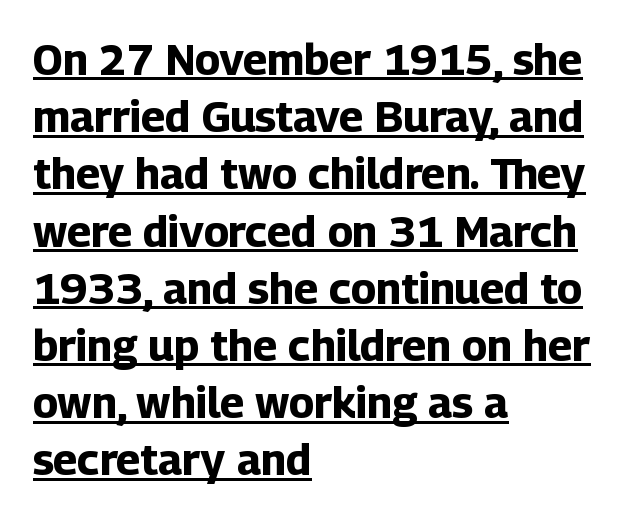
The tracking reads as untouched default to a designer's eye. Typographically, this falls in the sans-serif category. Underlining? Definitely there. These lines carry a lot of weight — the face is fully bold. Is the block centered? No — it sits flush against the left margin. This sample has the flowing, uneven cadence of proportional lettering.
